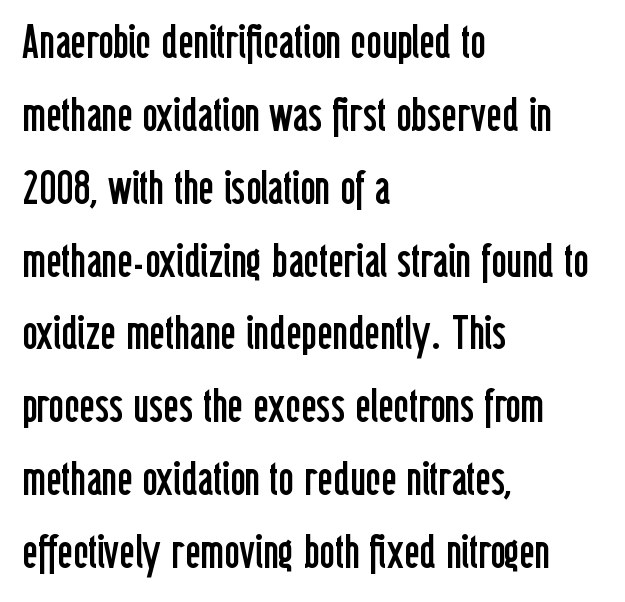
{"serif": "no", "italic": "no", "bold": "no", "weight": "regular", "width": "condensed", "stroke_contrast": "low", "x_height": "medium", "monospaced": "no", "underline": "no", "align": "left", "line_spacing": "normal", "line_spacing_ratio": 1.55, "letter_spacing": "normal", "letter_spacing_em": 0.0, "glyph_px": 47}
